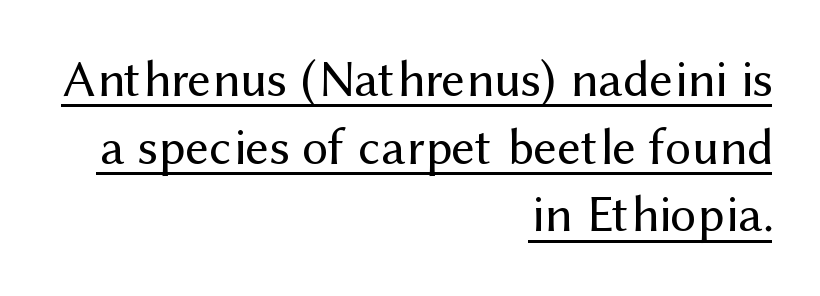
The image shows 52 px regular-weight sans-serif type, upright; set right-aligned, normal line spacing (1.3x), normal letter spacing, underlined; medium stroke contrast and a medium x-height.
